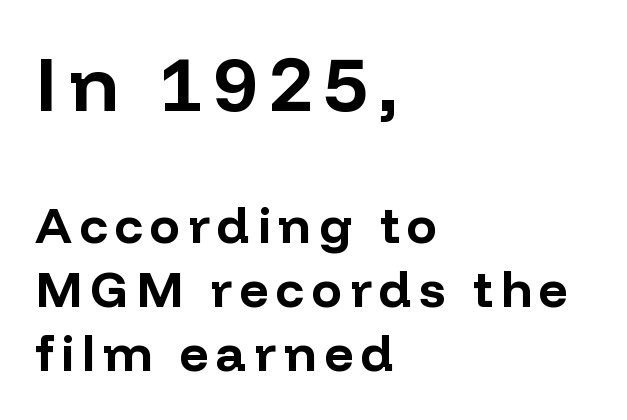
{"serif": "no", "italic": "no", "bold": "yes", "weight": "bold", "width": "normal", "stroke_contrast": "low", "x_height": "medium", "monospaced": "no", "underline": "no", "align": "left", "line_spacing": "normal", "line_spacing_ratio": 1.26, "larger_block": "first", "size_ratio": 1.49, "glyph_px": 76}
